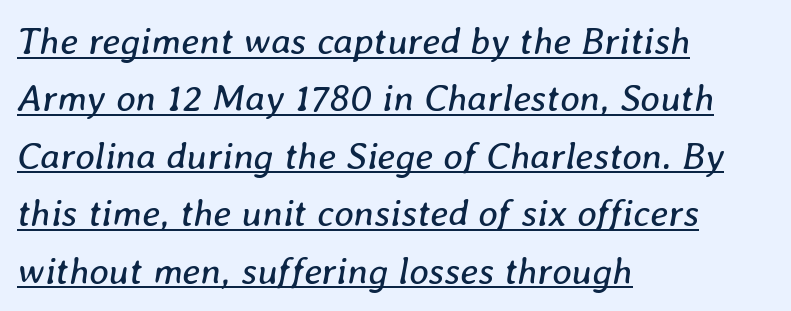
Q: Is the text bold? A: No.
Q: Is the text italic (slanted)? A: Yes, it leans right by about 8 degrees.
Q: Is the text underlined? A: Yes.
Q: How is the paragraph aligned? A: Left-aligned.
Q: Is the spacing between letters normal or unusually wide? A: Normal.
Q: Is the spacing between lines tight, normal or loose? A: Normal.
Q: Width (condensed, normal, or wide)? A: Normal.
Q: Stroke contrast? A: Low.
Q: x-height? A: Medium.
Q: Monospaced? A: No.
